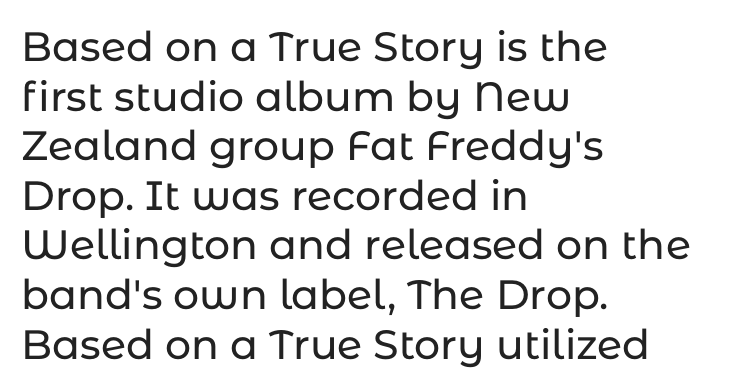
The image shows 41 px sans-serif type, upright; set left-aligned, line spacing 1.21x, normal letter spacing, not underlined; low stroke contrast and a medium x-height.
